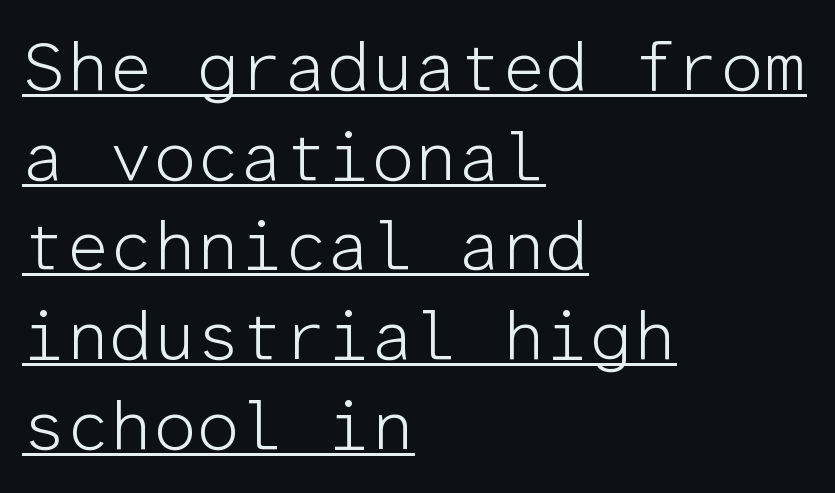
{"serif": "no", "italic": "no", "bold": "no", "weight": "light", "width": "normal", "stroke_contrast": "low", "x_height": "medium", "monospaced": "yes", "underline": "yes", "align": "left", "line_spacing": "normal", "line_spacing_ratio": 1.3, "letter_spacing": "normal", "letter_spacing_em": 0.0, "glyph_px": 69}
